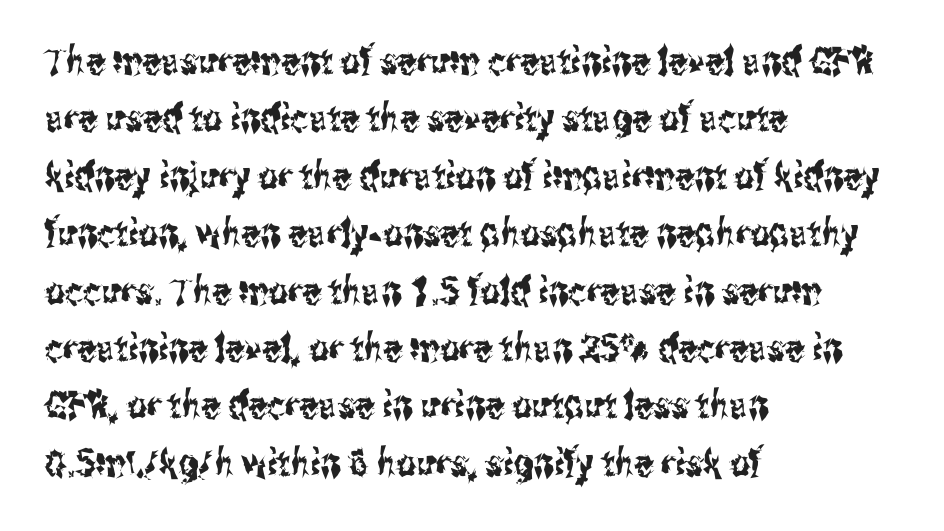
The image shows 38 px condensed sans-serif type, upright; set left-aligned, normal line spacing (1.51x), normal letter spacing, not underlined; medium stroke contrast and a medium x-height.
